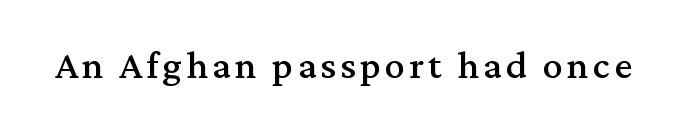
The strip under each line holds only bare page. Does the lettering tilt? It doesn't — this is upright. Character widths vary here, with narrow letters taking less room than wide ones. Check where the strokes stop: tiny serifs finish them off.
